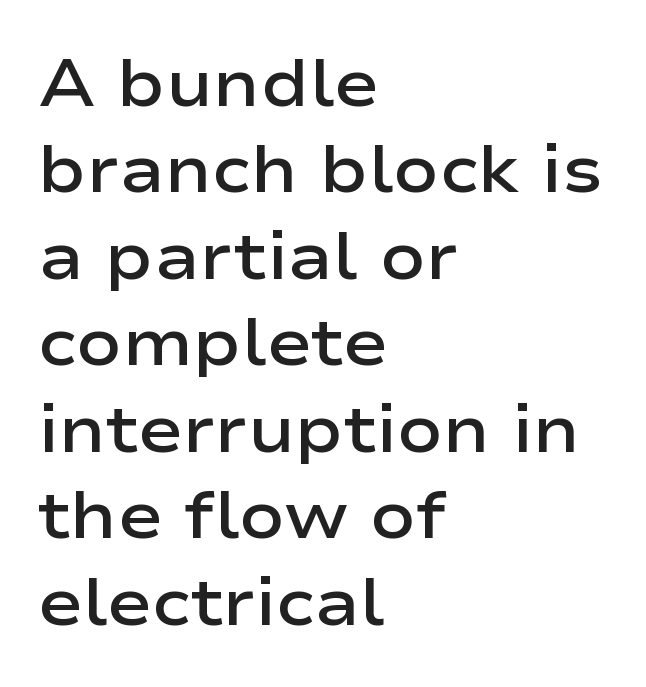
The image shows 67 px semibold, wide sans-serif type, upright; set left-aligned, normal line spacing (1.29x), normal letter spacing, not underlined; low stroke contrast and a medium x-height.
